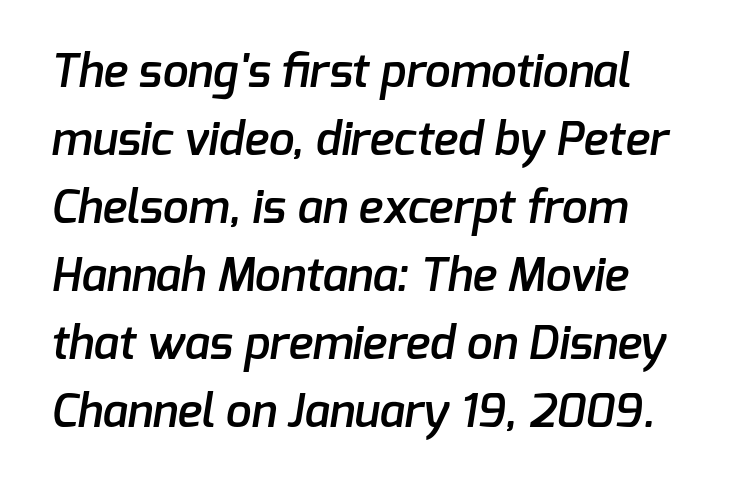
The image shows 46 px semibold sans-serif type; set normal line spacing (1.48x), normal letter spacing, not underlined; low stroke contrast and a medium x-height.
